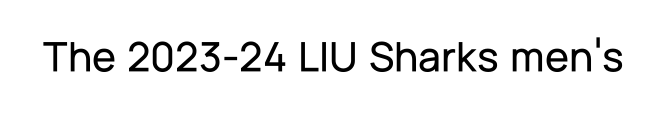
{"serif": "no", "italic": "no", "width": "normal", "stroke_contrast": "low", "x_height": "medium", "monospaced": "no", "underline": "no", "letter_spacing": "normal", "letter_spacing_em": 0.0, "glyph_px": 44}
